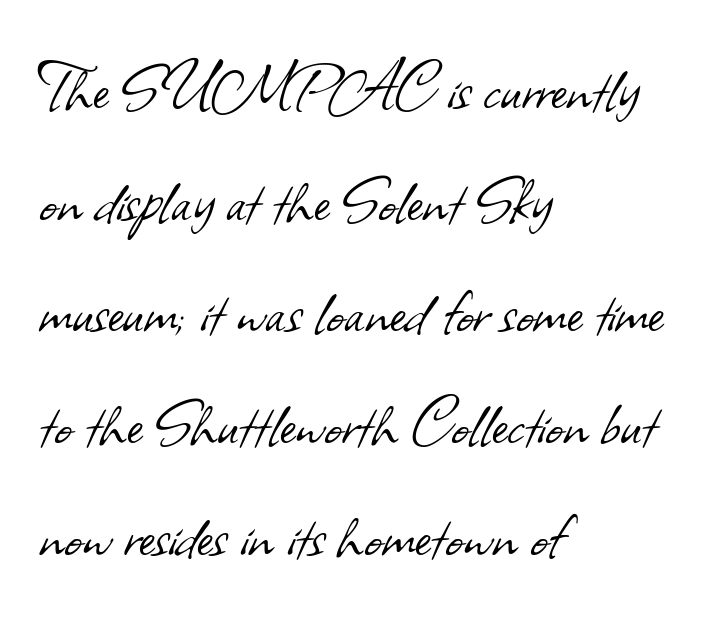
{"serif": "no", "bold": "no", "weight": "light", "width": "normal", "stroke_contrast": "low", "x_height": "small", "monospaced": "no", "underline": "no", "align": "left", "line_spacing": "normal", "line_spacing_ratio": 1.49, "letter_spacing": "normal", "letter_spacing_em": 0.0, "glyph_px": 75}
